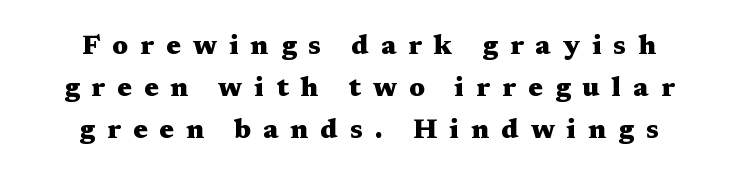
Q: Is the text bold? A: Yes.
Q: Is the text italic (slanted)? A: No, it is upright.
Q: Is the text underlined? A: No.
Q: Is the spacing between letters normal or unusually wide? A: Unusually wide.
Q: Is the spacing between lines tight, normal or loose? A: Normal.
